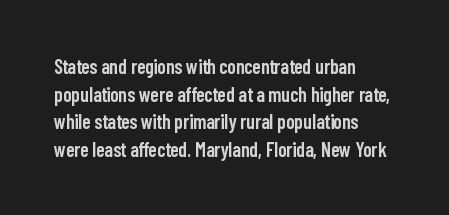
Q: Is the text bold? A: Semi-bold.
Q: Is the text italic (slanted)? A: No, it is upright.
Q: Is the text underlined? A: No.
Q: How is the paragraph aligned? A: Left-aligned.
Q: Is the spacing between letters normal or unusually wide? A: Normal.
Q: Is the spacing between lines tight, normal or loose? A: Normal.
